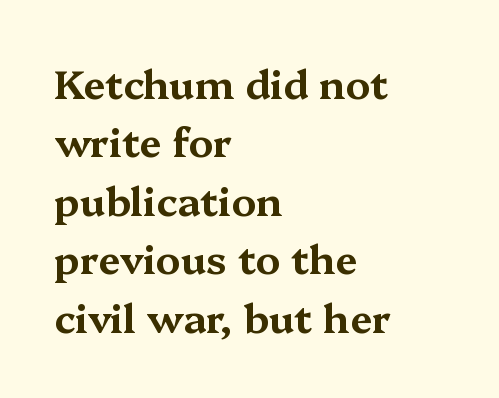
The image shows 40 px wide serif type, upright; set left-aligned, normal line spacing (1.46x), normal letter spacing, not underlined; medium stroke contrast and a medium x-height.
